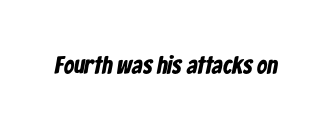
{"bold": "yes", "underline": "no", "letter_spacing": "normal", "letter_spacing_em": 0.0, "glyph_px": 25}
